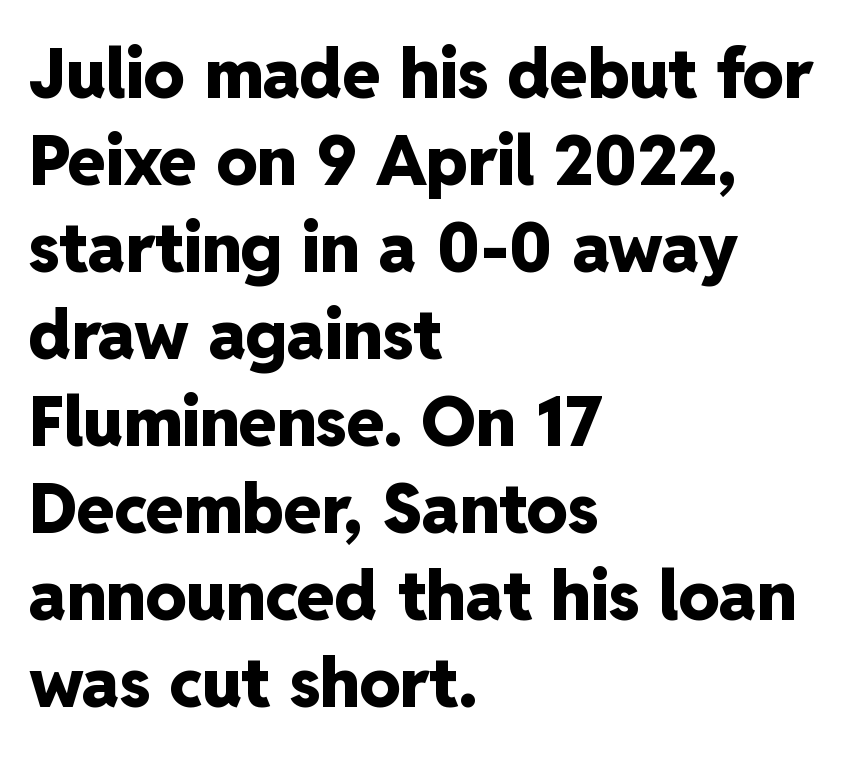
The image shows 68 px heavy sans-serif type, upright; set left-aligned, normal line spacing (1.28x), normal letter spacing, not underlined; low stroke contrast and a medium x-height.
